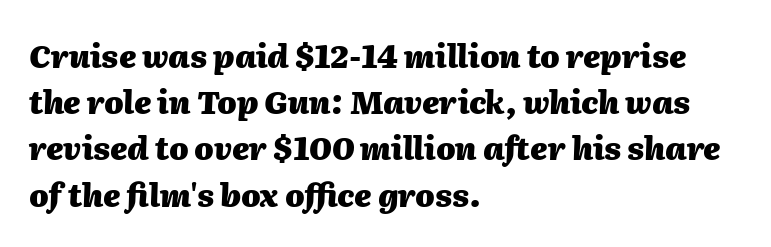
{"italic": "yes", "lean": "right", "slant_degrees": 2, "bold": "yes", "weight": "heavy", "width": "normal", "stroke_contrast": "medium", "x_height": "medium", "monospaced": "no", "underline": "no", "align": "left", "line_spacing": "normal", "line_spacing_ratio": 1.49, "letter_spacing": "normal", "letter_spacing_em": 0.0, "glyph_px": 31}
